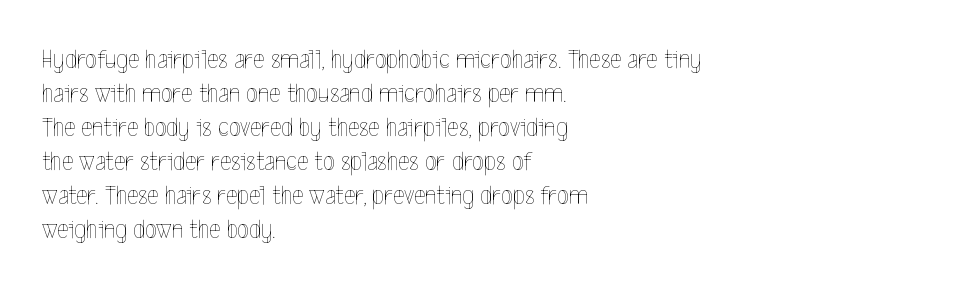
Q: Is the text bold? A: No.
Q: Is the text italic (slanted)? A: No, it is upright.
Q: Is the text underlined? A: No.
Q: How is the paragraph aligned? A: Left-aligned.
Q: Is the spacing between letters normal or unusually wide? A: Normal.
Q: Is the spacing between lines tight, normal or loose? A: Normal.
